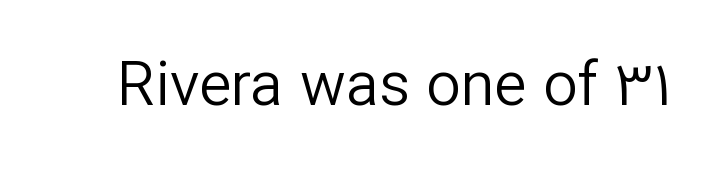
Spacing between characters is what you'd get straight out of the box. Nothing sits at the stroke ends, so this counts as sans-serif. Ascenders rise straight up at ninety degrees. The passage shown is not underscored anywhere. Summary of weight: not heavy and not bold. Proportional: the letters do not fall into vertical columns.
